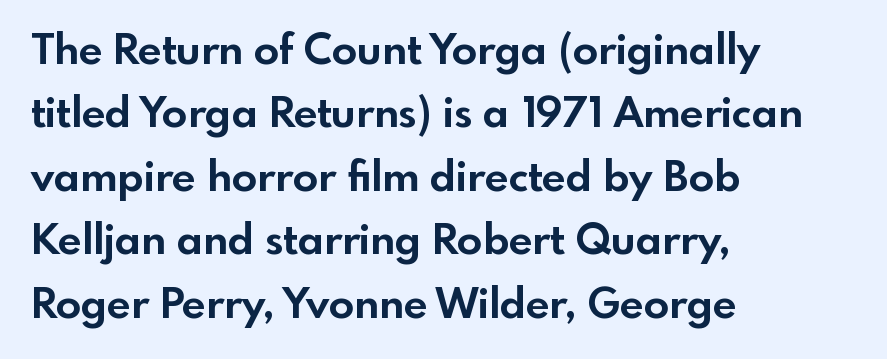
Q: Is the text bold? A: Yes.
Q: Is the text italic (slanted)? A: No, it is upright.
Q: Is the typeface a serif or a sans-serif typeface? A: Sans-serif.
Q: Is the text underlined? A: No.
Q: How is the paragraph aligned? A: Left-aligned.
Q: Is the spacing between letters normal or unusually wide? A: Normal.
Q: Is the spacing between lines tight, normal or loose? A: Normal.
Q: Width (condensed, normal, or wide)? A: Normal.
Q: x-height? A: Small.
Q: Monospaced? A: No.
